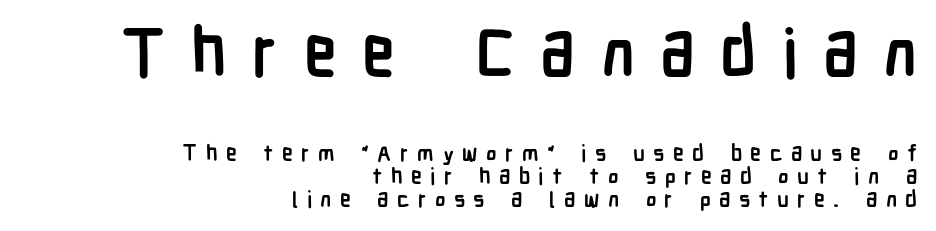
These two chunks differ in scale, with the top chunk taking the larger measure. The face used here is rendered with a markedly widened letterfit. This sample has the flowing, uneven cadence of proportional lettering. Horizontal alignment here is rightward, an uncommon choice for prose. These lines were composed using upright roman letters. Strong, thick strokes mark this as bold type.
